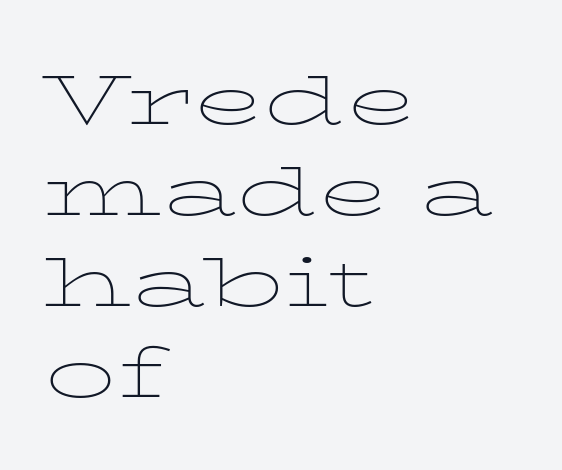
When letters stand straight like this, we call the style roman or upright. The font is comparable to plain body text, perhaps lighter. The designer went with a serif here, giving each stem small feet. The rag falls on the right side of this text block.
